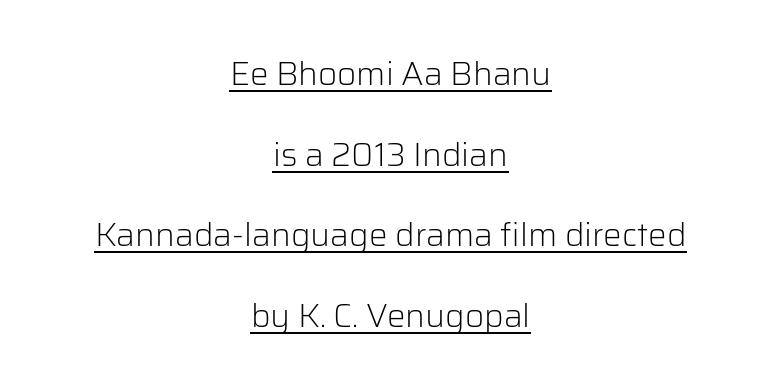
Q: Is the text bold? A: No.
Q: Is the text italic (slanted)? A: No, it is upright.
Q: Is the typeface a serif or a sans-serif typeface? A: Sans-serif.
Q: Is the text underlined? A: Yes.
Q: How is the paragraph aligned? A: Centered.
Q: Is the spacing between letters normal or unusually wide? A: Normal.
Q: Is the spacing between lines tight, normal or loose? A: Loose.
Q: Width (condensed, normal, or wide)? A: Normal.
Q: Stroke contrast? A: Low.
Q: x-height? A: Medium.
Q: Monospaced? A: No.
